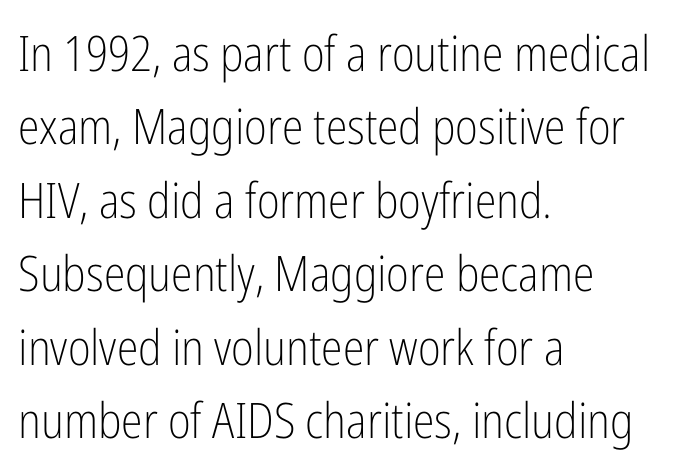
Q: Is the text bold? A: No.
Q: Is the text italic (slanted)? A: No, it is upright.
Q: Is the typeface a serif or a sans-serif typeface? A: Sans-serif.
Q: Is the text underlined? A: No.
Q: How is the paragraph aligned? A: Left-aligned.
Q: Is the spacing between letters normal or unusually wide? A: Normal.
Q: Is the spacing between lines tight, normal or loose? A: Normal.
Q: Width (condensed, normal, or wide)? A: Condensed.
Q: Stroke contrast? A: Low.
Q: x-height? A: Medium.
Q: Monospaced? A: No.
